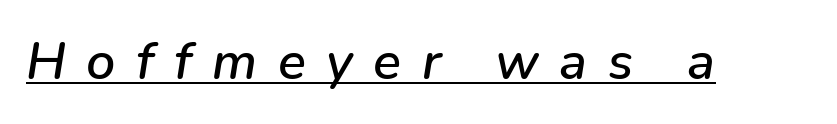
{"italic": "yes", "lean": "right", "slant_degrees": 9, "width": "normal", "stroke_contrast": "low", "x_height": "medium", "monospaced": "no", "underline": "yes", "letter_spacing": "wide", "letter_spacing_em": 0.39, "glyph_px": 52}
